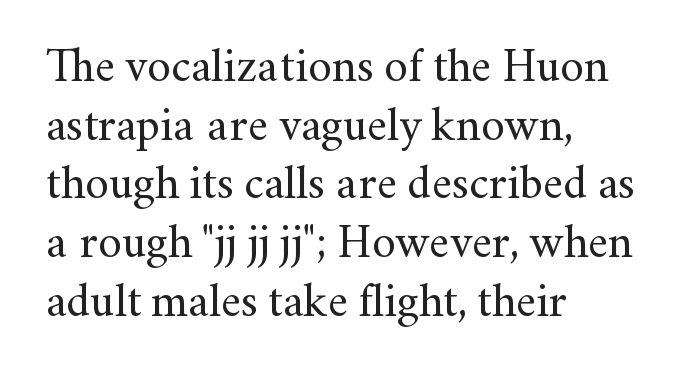
Q: Is the text bold? A: No.
Q: Is the text italic (slanted)? A: No, it is upright.
Q: Is the typeface a serif or a sans-serif typeface? A: Serif.
Q: Is the text underlined? A: No.
Q: How is the paragraph aligned? A: Left-aligned.
Q: Is the spacing between letters normal or unusually wide? A: Normal.
Q: Is the spacing between lines tight, normal or loose? A: Normal.
Q: Width (condensed, normal, or wide)? A: Normal.
Q: Stroke contrast? A: Medium.
Q: x-height? A: Small.
Q: Monospaced? A: No.
